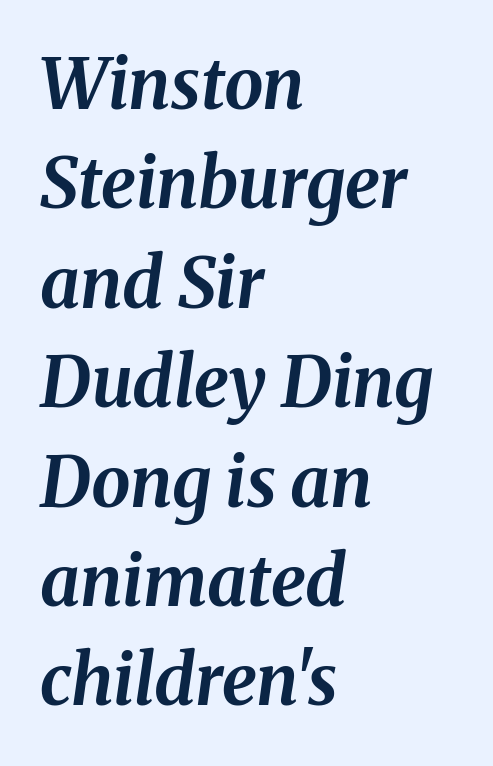
The text block is weighted toward the left margin, trailing off unevenly rightward. A typesetter would mark this as italic. Tracking here is standard; glyphs follow each other at the usual distance. Set as a true bold cut, around the 700 mark. This rendering features lettering with no underline.
